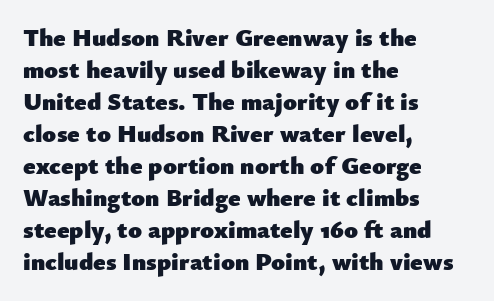
Q: Is the text bold? A: Yes.
Q: Is the text italic (slanted)? A: No, it is upright.
Q: Is the text underlined? A: No.
Q: How is the paragraph aligned? A: Left-aligned.
Q: Is the spacing between letters normal or unusually wide? A: Normal.
Q: Is the spacing between lines tight, normal or loose? A: Normal.
